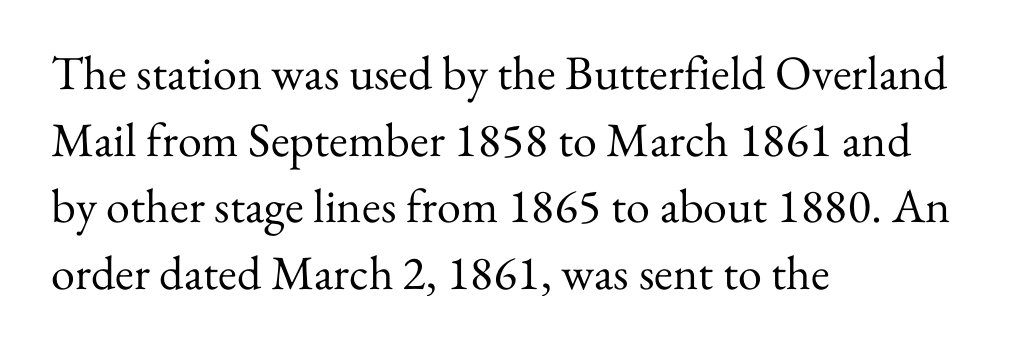
Reading down the column, the eye jumps a familiar distance to each next line. Look at the tracking — it's just the regular setting, nothing added. In terms of posture, this sample is upright. These lines are rendered in a variable-pitch font. Left-aligned paragraph, ragged on the right. Classification — serif.
